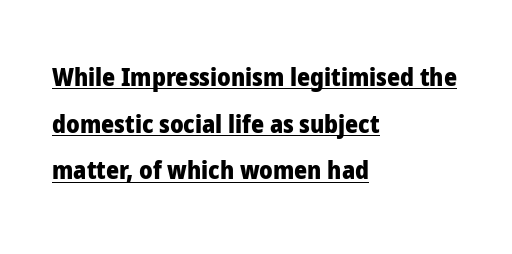
The image shows 25 px bold type, upright; set left-aligned, line spacing 1.87x, normal letter spacing, underlined.
